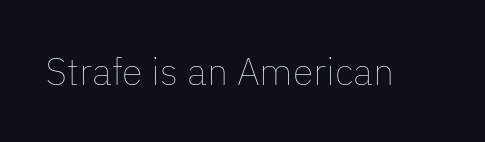
Q: Is the text bold? A: No.
Q: Is the text italic (slanted)? A: No, it is upright.
Q: Is the text underlined? A: No.
Q: Is the spacing between letters normal or unusually wide? A: Normal.
Q: Width (condensed, normal, or wide)? A: Normal.
Q: Stroke contrast? A: Low.
Q: x-height? A: Medium.
Q: Monospaced? A: No.
